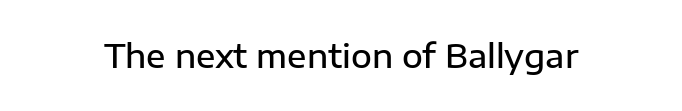
{"serif": "no", "italic": "no", "bold": "semi", "weight": "semibold", "width": "normal", "stroke_contrast": "low", "x_height": "medium", "monospaced": "no", "underline": "no", "letter_spacing": "normal", "letter_spacing_em": 0.0, "glyph_px": 32}
